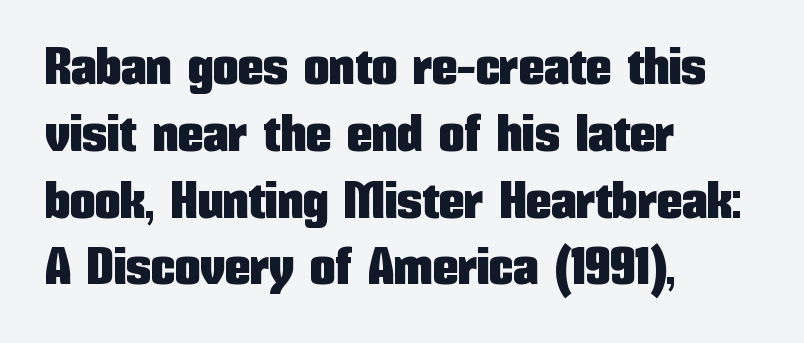
Look at the bottom of the vertical strokes: they stop flat, with no serifs. Rows of type keep a routine distance in the vertical direction. Bare-footed words on every line. In terms of posture, this sample is upright.
